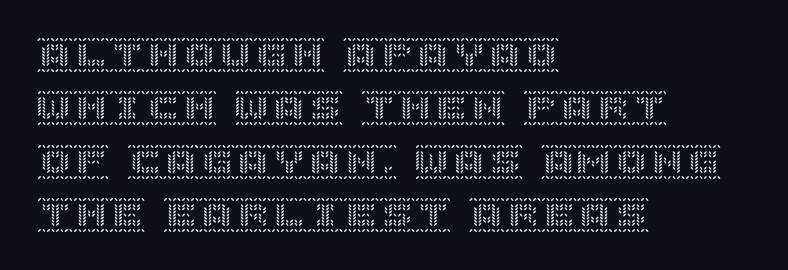
{"italic": "no", "width": "normal", "x_height": "large", "underline": "no", "align": "left", "line_spacing": "normal", "line_spacing_ratio": 1.48, "letter_spacing": "normal", "letter_spacing_em": 0.0, "glyph_px": 36}
